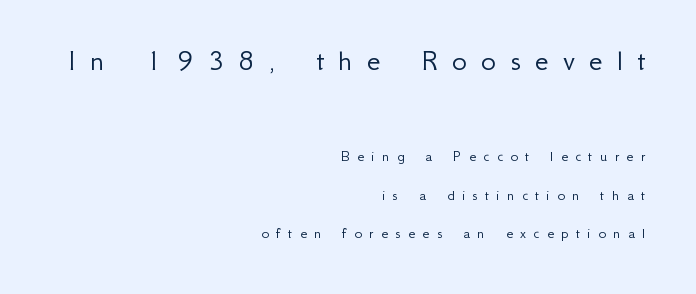
The font family rendered here belongs to the sans-serif group. Is the lower block the larger one? No — the upper block carries the bigger type. Which margin do the lines hug? The right one — the left edge is uneven. You could not count columns in this text — the font is proportionally spaced. Words float on clear page, feet unadorned. Stems here are at most as thick as an everyday book face.
